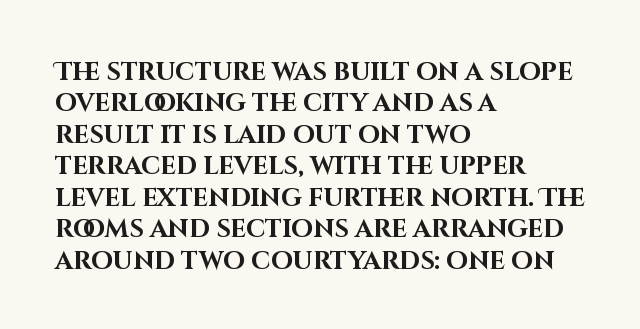
The image shows 25 px bold type, upright; set left-aligned, normal line spacing (1.26x), normal letter spacing, not underlined.
